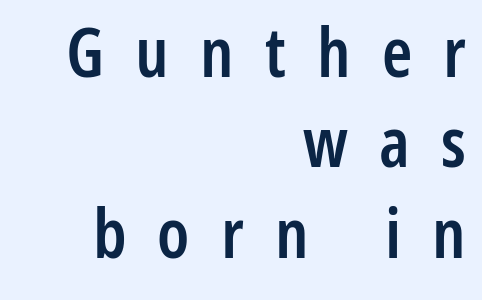
The rendering uses a moderate line-height, typical for paragraphs. Inter-character spacing is expanded well beyond the font's built-in metrics. Varying glyph widths throughout — classic text-font behaviour. Font category for this specimen: sans-serif. Weight check: semibold — heavier than regular, not quite bold.
